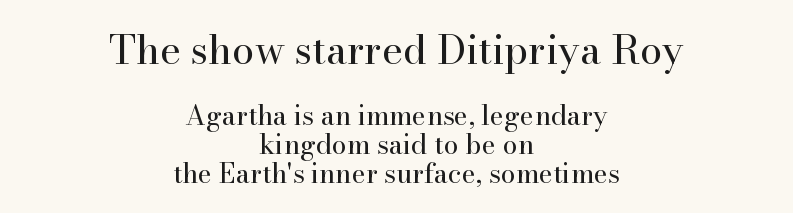
Q: Is the text bold? A: No.
Q: Is the text italic (slanted)? A: No, it is upright.
Q: Is the typeface a serif or a sans-serif typeface? A: Serif.
Q: Is the text underlined? A: No.
Q: How is the paragraph aligned? A: Centered.
Q: Is the spacing between letters normal or unusually wide? A: Normal.
Q: Is the spacing between lines tight, normal or loose? A: Tight.
Q: Which block of text is set in a larger size, the first (top) or the second (bottom)? A: The first (top) one.
Q: Width (condensed, normal, or wide)? A: Normal.
Q: Stroke contrast? A: High.
Q: x-height? A: Small.
Q: Monospaced? A: No.
